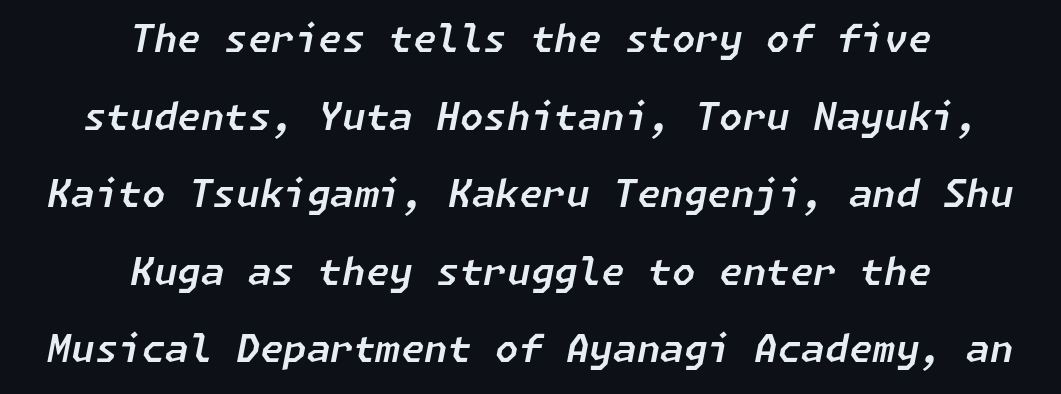
Words float on clear page, feet unadorned. Students, note that the glyphs here touch the page at normal intervals. One glance says open: line gaps are wider than usual. Horizontally, the lines are justified to the midpoint only.
